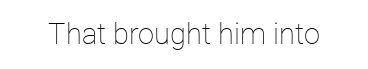
{"italic": "no", "bold": "no", "weight": "thin", "width": "normal", "stroke_contrast": "low", "x_height": "medium", "monospaced": "no", "underline": "no", "letter_spacing": "normal", "letter_spacing_em": 0.0, "glyph_px": 29}
